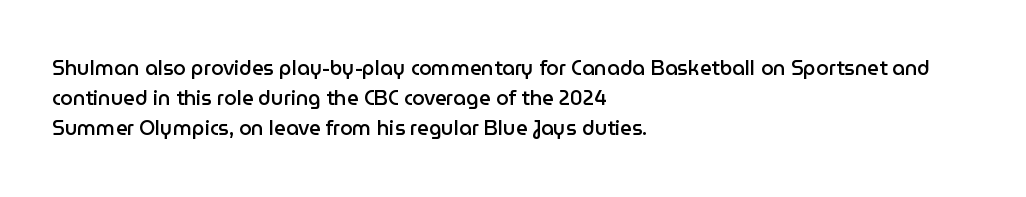
The image shows 20 px text type, upright; set left-aligned, normal line spacing (1.51x), normal letter spacing, not underlined.
